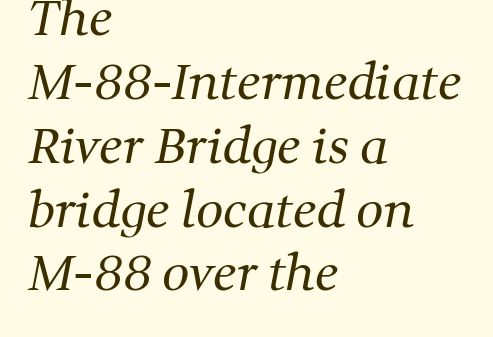
Q: Is the text bold? A: No.
Q: Is the typeface a serif or a sans-serif typeface? A: Serif.
Q: Is the text underlined? A: No.
Q: How is the paragraph aligned? A: Left-aligned.
Q: Is the spacing between letters normal or unusually wide? A: Normal.
Q: Is the spacing between lines tight, normal or loose? A: Normal.
Q: Width (condensed, normal, or wide)? A: Normal.
Q: Stroke contrast? A: Medium.
Q: x-height? A: Medium.
Q: Monospaced? A: No.
